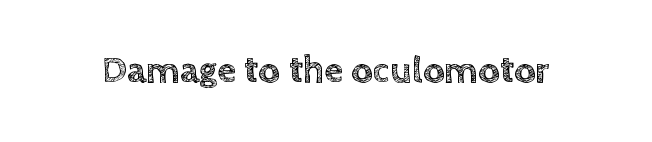
Q: Is the text italic (slanted)? A: No, it is upright.
Q: Is the text underlined? A: No.
Q: Is the spacing between letters normal or unusually wide? A: Normal.
Q: Width (condensed, normal, or wide)? A: Normal.
Q: x-height? A: Large.
Q: Monospaced? A: No.
